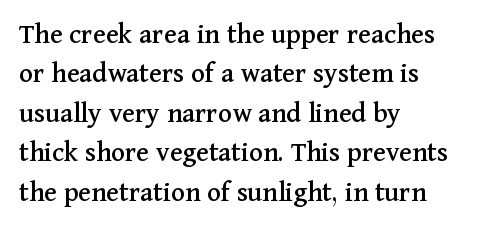
The image shows 29 px serif type, upright; set left-aligned, normal line spacing (1.36x), normal letter spacing, not underlined; medium stroke contrast and a medium x-height.
